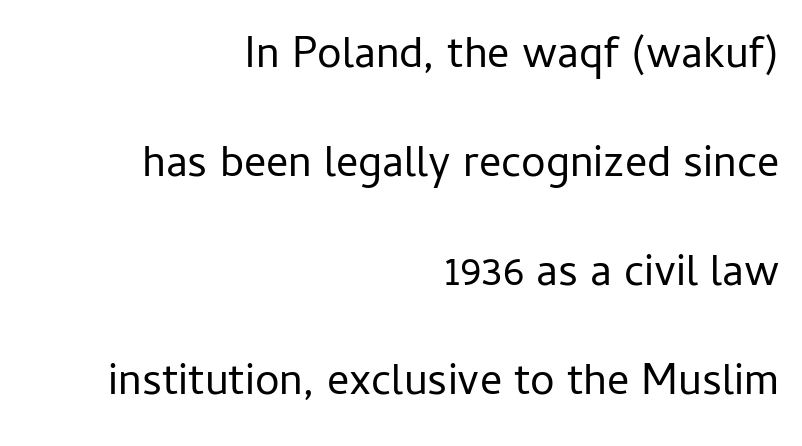
Q: Is the text bold? A: No.
Q: Is the text italic (slanted)? A: No, it is upright.
Q: Is the typeface a serif or a sans-serif typeface? A: Sans-serif.
Q: Is the text underlined? A: No.
Q: How is the paragraph aligned? A: Right-aligned.
Q: Is the spacing between letters normal or unusually wide? A: Normal.
Q: Is the spacing between lines tight, normal or loose? A: Loose.
Q: Width (condensed, normal, or wide)? A: Normal.
Q: Stroke contrast? A: Low.
Q: x-height? A: Medium.
Q: Monospaced? A: No.
